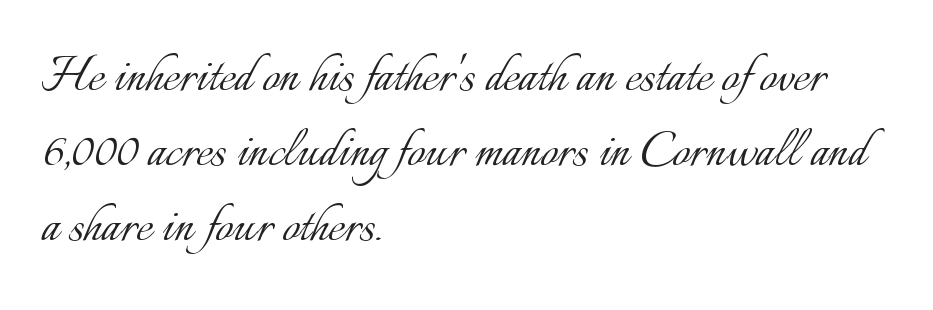
Is the block centered? No — it sits flush against the left margin. How are the letters spaced? Ordinarily, with no added tracking. No extra ink here — the face is not bold. The passage shown is typed in a proportional face where columns would drift.
